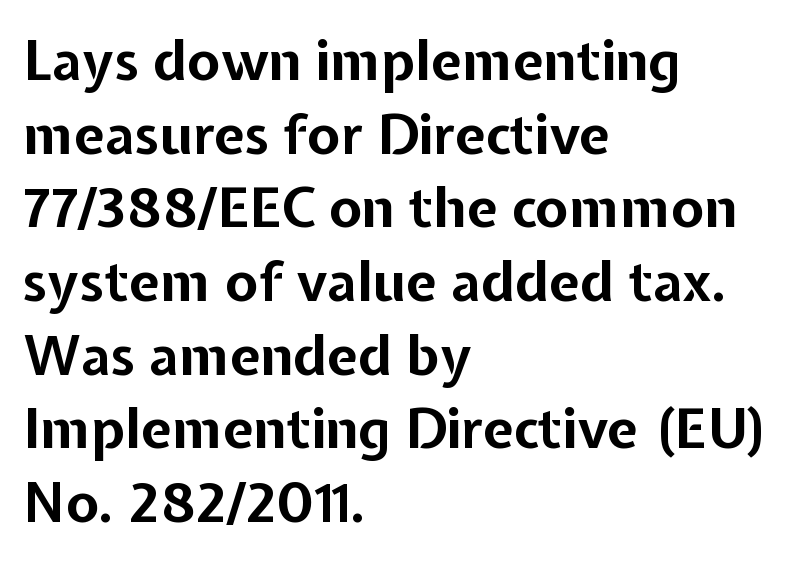
{"serif": "no", "italic": "no", "bold": "yes", "weight": "bold", "width": "normal", "stroke_contrast": "low", "x_height": "medium", "monospaced": "no", "underline": "no", "align": "left", "line_spacing": "normal", "line_spacing_ratio": 1.34, "letter_spacing": "normal", "letter_spacing_em": 0.0, "glyph_px": 55}
